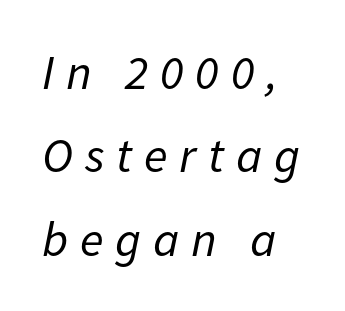
The image shows 49 px regular-weight type, italic (leaning right); set left-aligned, normal line spacing (1.7x), unusually wide letter spacing (+0.24 em), not underlined; low stroke contrast and a medium x-height.
